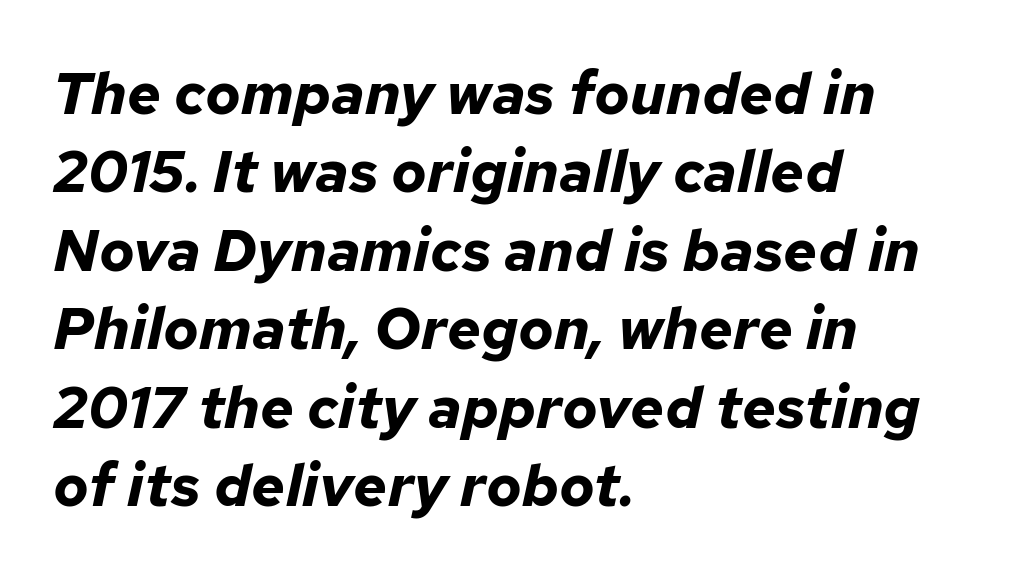
A typesetter would call this proportional, since set widths differ per character. The passage shown is emphatically bold. Characters are canted at an angle relative to the baseline's perpendicular. Students, observe: this is what conventionally led text looks like. The rendering anchors every line to the left-hand side.
